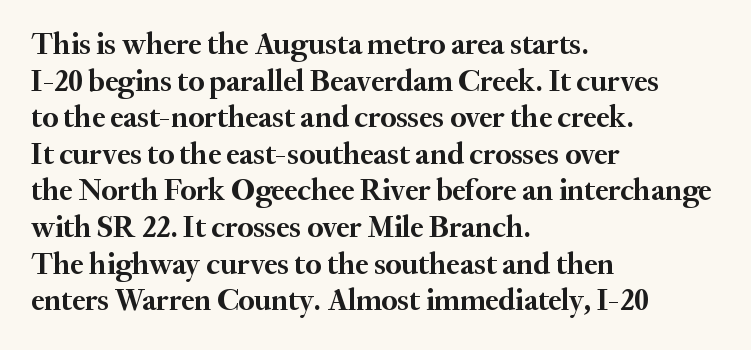
Q: Is the text bold? A: Yes.
Q: Is the text italic (slanted)? A: No, it is upright.
Q: Is the typeface a serif or a sans-serif typeface? A: Serif.
Q: Is the text underlined? A: No.
Q: How is the paragraph aligned? A: Left-aligned.
Q: Is the spacing between letters normal or unusually wide? A: Normal.
Q: Width (condensed, normal, or wide)? A: Normal.
Q: Stroke contrast? A: Medium.
Q: x-height? A: Small.
Q: Monospaced? A: No.
